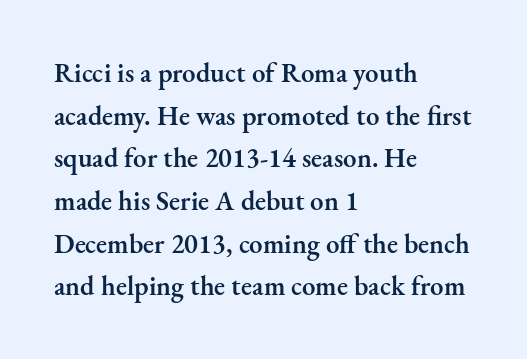
The characters look somewhat weighty, a semibold short of true bold. This sample uses an upright cut, with every glyph sitting square on the baseline. The horizontal fit of the characters is conventional and even. The ragged edge is on the right, which tells us the setting is flush left. This block has exactly the height ordinary leading produces. Glance below the letters and you will spot only blank space.
